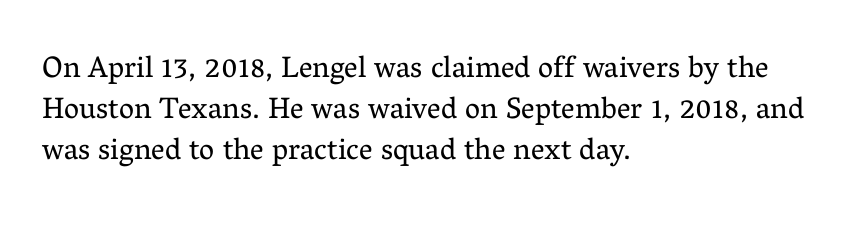
The image shows 30 px regular-weight serif type, upright; set left-aligned, normal line spacing (1.37x), normal letter spacing, not underlined; medium stroke contrast and a medium x-height.
